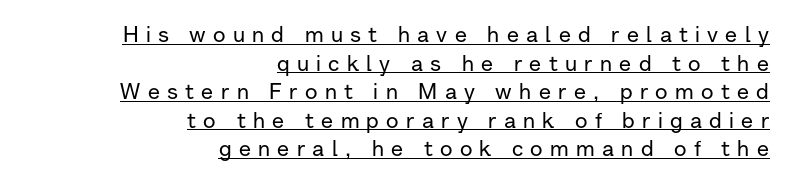
The image shows 22 px text type, upright; set right-aligned, normal line spacing (1.3x), unusually wide letter spacing (+0.33 em), underlined.
